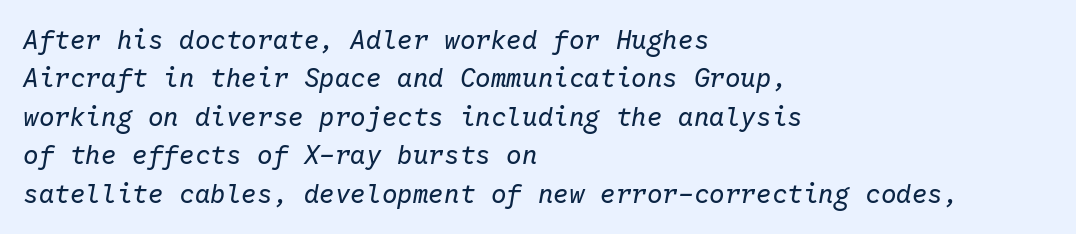
The image shows 26 px text type, italic (leaning right); set left-aligned, normal line spacing (1.48x), normal letter spacing, not underlined.
